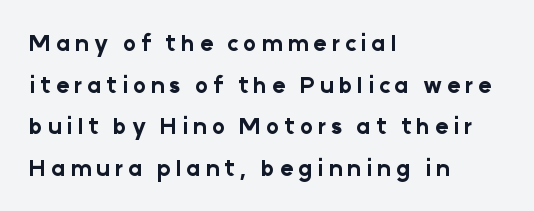
Heavy, bold letterforms. The line texture is sparse and dotted thanks to wide tracking. The letters stand upright; this is a roman face. Casual observation: everything's shoved over to the left. The space directly below the letters is spotless.
